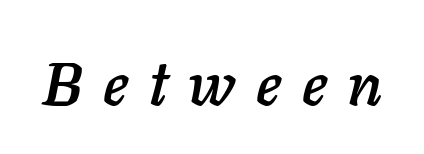
{"italic": "yes", "lean": "right", "slant_degrees": 11, "width": "normal", "stroke_contrast": "low", "x_height": "medium", "monospaced": "no", "underline": "no", "letter_spacing": "wide", "letter_spacing_em": 0.34, "glyph_px": 61}
